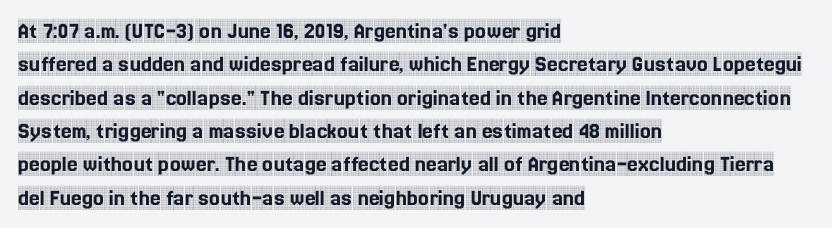
Q: Is the text italic (slanted)? A: No, it is upright.
Q: Is the text underlined? A: No.
Q: How is the paragraph aligned? A: Left-aligned.
Q: Is the spacing between letters normal or unusually wide? A: Normal.
Q: Is the spacing between lines tight, normal or loose? A: Normal.
